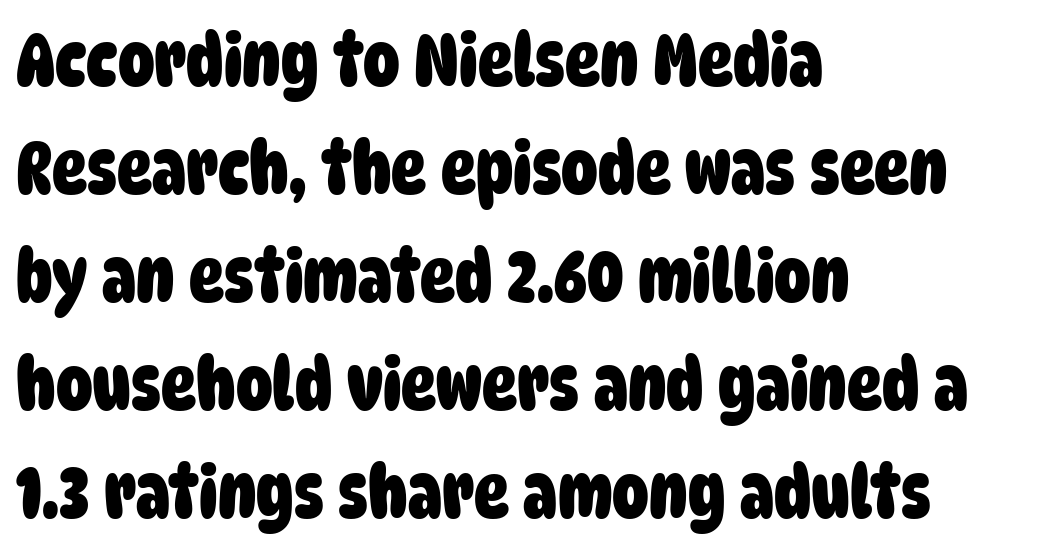
The image shows 73 px heavy, condensed sans-serif type; set left-aligned, normal line spacing (1.48x), normal letter spacing, not underlined; low stroke contrast and a large x-height.
